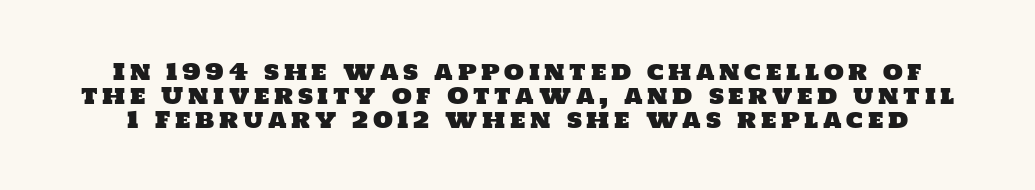
Q: Is the text underlined? A: No.
Q: Is the spacing between letters normal or unusually wide? A: Unusually wide.
Q: Is the spacing between lines tight, normal or loose? A: Tight.
